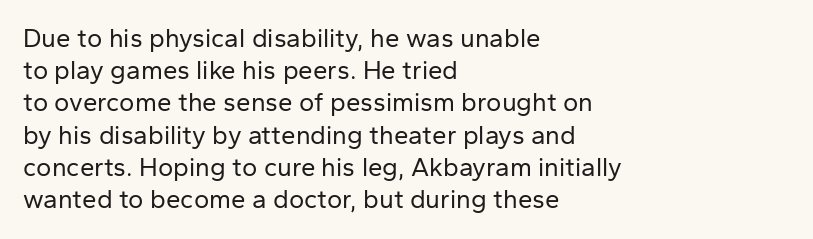
No letter is thick-stroked: the sample isn't bold. The lettering stays uniformly vertical, giving the passage a roman look. This sample uses plain, unmodified letter spacing. These lines stack with their left ends in a neat column. The gap between lines stays unmarked.
